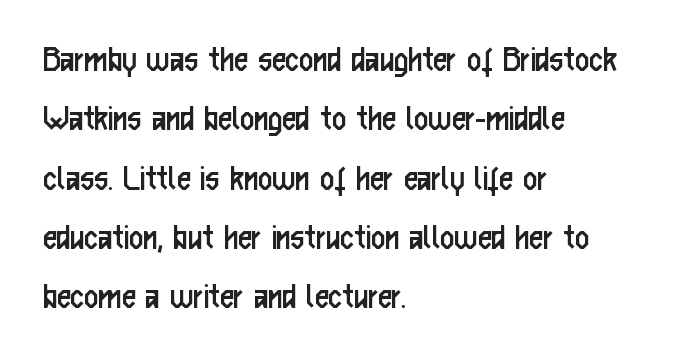
One glance says typical: line gaps are just what's usual. Regarding serifs, this sample does without them. Each line starts at the same left margin while the right side varies. The letters look calm and open, with moderate or lighter stems.
